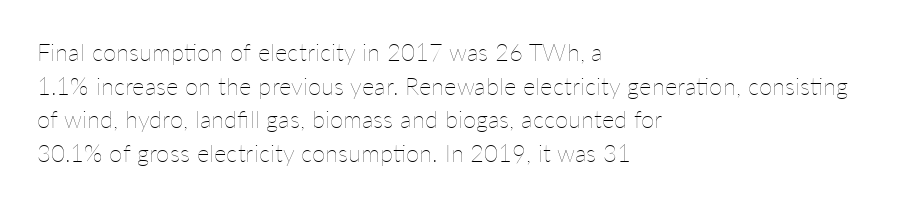
Does the copy run flush right? No — it runs flush left. Does extra space separate the letters? No, they use regular spacing. The letters look calm and open, with moderate or lighter stems. Beneath every word, the page is bare. Normally led — the rows are evenly, conventionally spaced.
